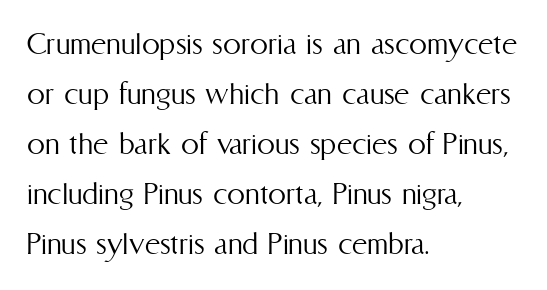
{"italic": "no", "bold": "no", "weight": "light", "width": "condensed", "stroke_contrast": "medium", "x_height": "medium", "monospaced": "no", "underline": "no", "align": "left", "line_spacing": "normal", "line_spacing_ratio": 1.39, "letter_spacing": "normal", "letter_spacing_em": 0.0, "glyph_px": 36}
